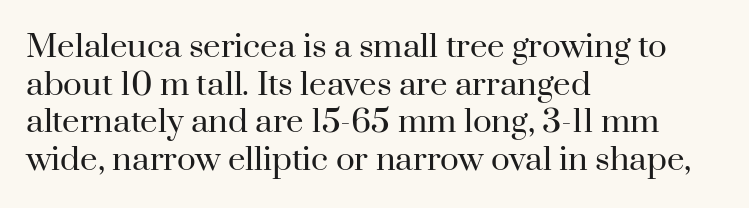
Q: Is the text bold? A: No.
Q: Is the text italic (slanted)? A: No, it is upright.
Q: Is the typeface a serif or a sans-serif typeface? A: Serif.
Q: Is the text underlined? A: No.
Q: How is the paragraph aligned? A: Left-aligned.
Q: Is the spacing between letters normal or unusually wide? A: Normal.
Q: Width (condensed, normal, or wide)? A: Normal.
Q: Stroke contrast? A: High.
Q: x-height? A: Small.
Q: Monospaced? A: No.
